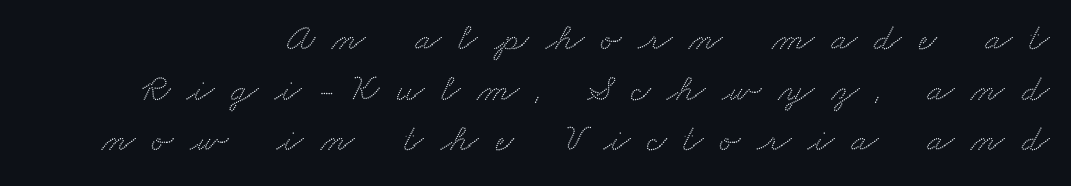
The characters display serif detailing at their extremities. Letter spacing: wide. What's the leading like? Ordinary, nothing unusual. No word sits above an underline.
